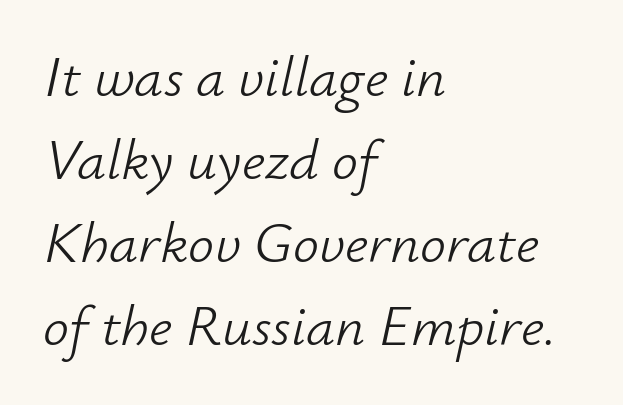
{"italic": "yes", "lean": "right", "slant_degrees": 12, "bold": "no", "weight": "light", "width": "normal", "stroke_contrast": "low", "x_height": "small", "monospaced": "no", "underline": "no", "align": "left", "line_spacing": "normal", "line_spacing_ratio": 1.43, "letter_spacing": "normal", "letter_spacing_em": 0.0, "glyph_px": 58}
